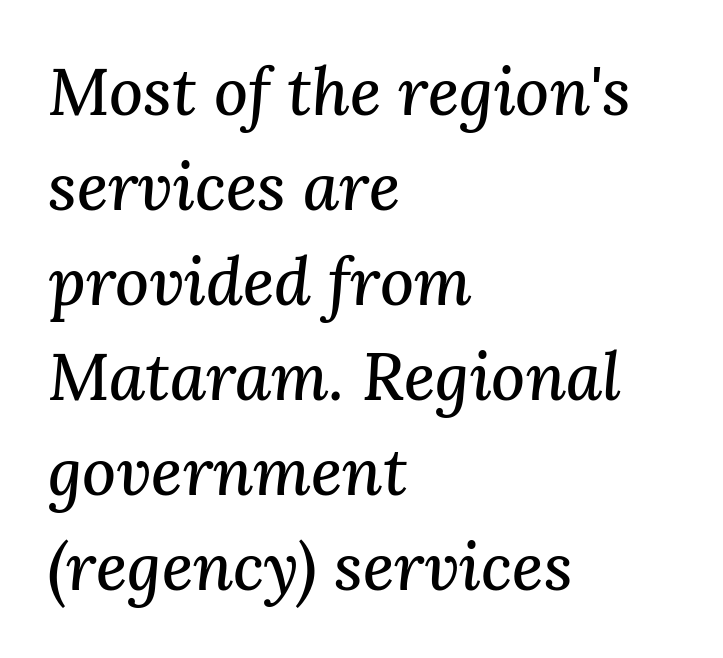
The image shows 66 px serif type, italic (leaning right); set left-aligned, normal line spacing (1.44x), normal letter spacing, not underlined; medium stroke contrast and a medium x-height.
